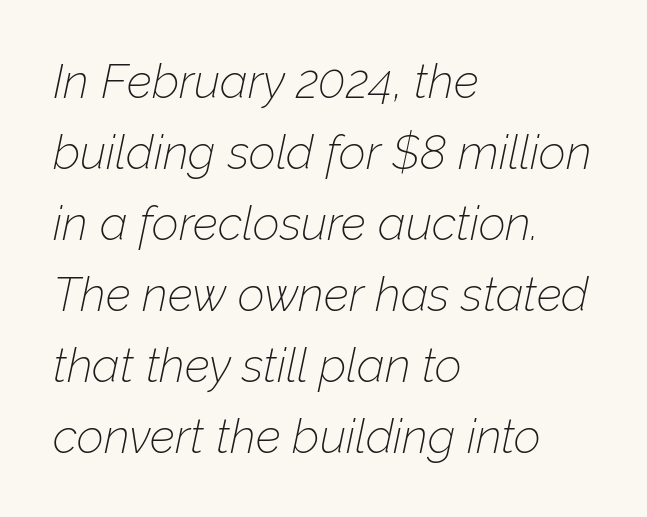
Q: Is the text bold? A: No.
Q: Is the text italic (slanted)? A: Yes, it leans right by about 12 degrees.
Q: Is the text underlined? A: No.
Q: How is the paragraph aligned? A: Left-aligned.
Q: Is the spacing between letters normal or unusually wide? A: Normal.
Q: Is the spacing between lines tight, normal or loose? A: Normal.
Q: Width (condensed, normal, or wide)? A: Normal.
Q: Stroke contrast? A: Low.
Q: x-height? A: Medium.
Q: Monospaced? A: No.
